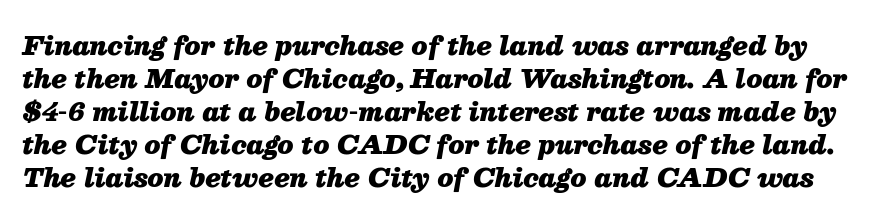
The image shows 25 px bold type, italic (leaning right); set normal line spacing (1.32x), normal letter spacing, not underlined.
